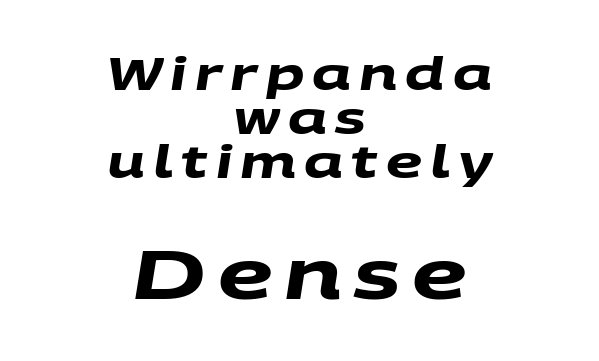
{"serif": "no", "bold": "yes", "weight": "heavy", "width": "wide", "stroke_contrast": "medium", "x_height": "large", "monospaced": "no", "underline": "no", "align": "center", "line_spacing": "tight", "line_spacing_ratio": 0.98, "larger_block": "second", "size_ratio": 1.51, "glyph_px": 68}
